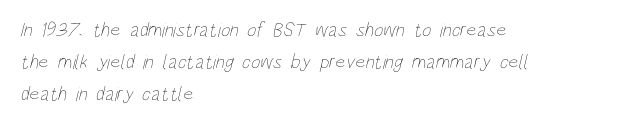
{"bold": "no", "underline": "no", "align": "left", "line_spacing": "normal", "line_spacing_ratio": 1.59, "letter_spacing": "normal", "letter_spacing_em": 0.0, "glyph_px": 20}
